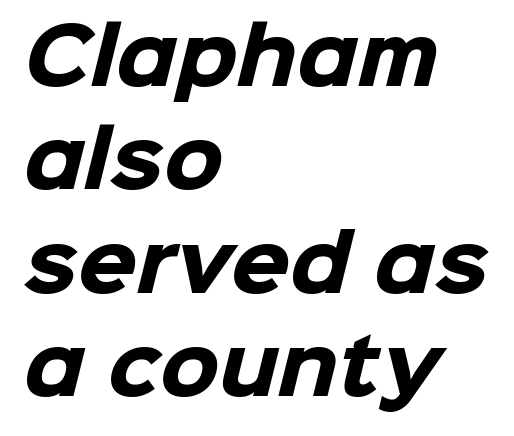
The image shows 76 px heavy sans-serif type; set left-aligned, normal line spacing (1.36x), normal letter spacing, not underlined; low stroke contrast and a medium x-height.
